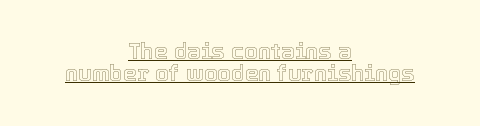
The image shows 22 px text type, upright; set centered, tight line spacing (1.01x), normal letter spacing, underlined.
